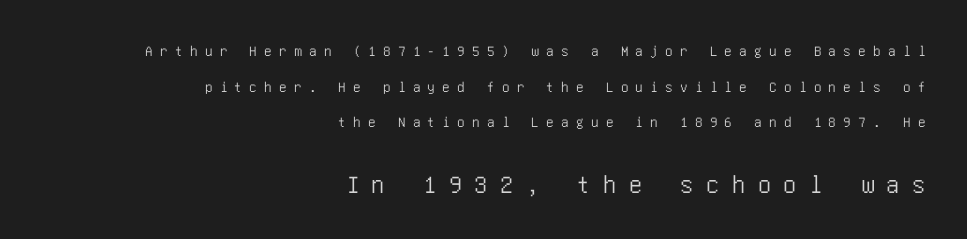
{"italic": "no", "underline": "no", "align": "right", "line_spacing": "loose", "line_spacing_ratio": 2.38, "letter_spacing": "wide", "letter_spacing_em": 0.49, "larger_block": "second", "size_ratio": 1.73, "glyph_px": 26}
